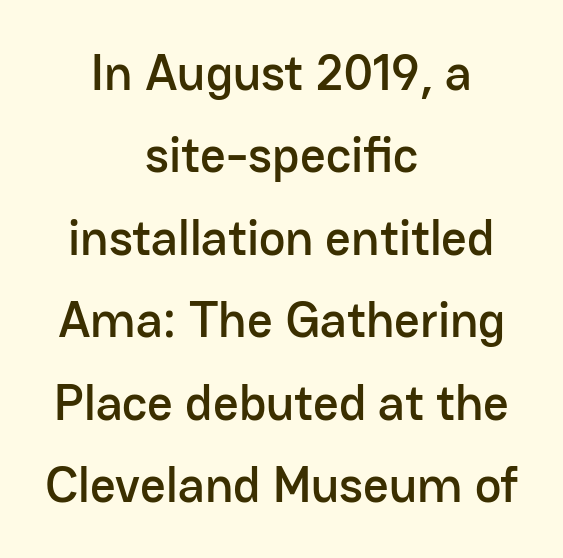
The image shows 50 px sans-serif type, upright; set centered, normal line spacing (1.65x), normal letter spacing, not underlined; low stroke contrast and a medium x-height.
